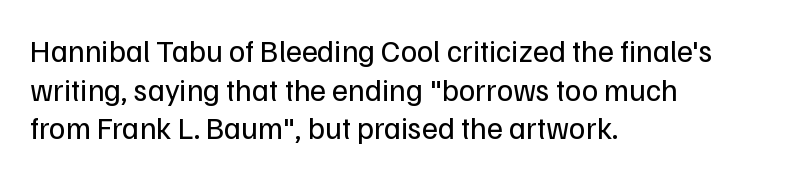
Typographically, this falls in the sans-serif category. Think of a printed novel: that variable character pitch is what you see here. Quick note: not italic, upright. Each word holds together tightly as a unit, with standard inter-letter gaps.
